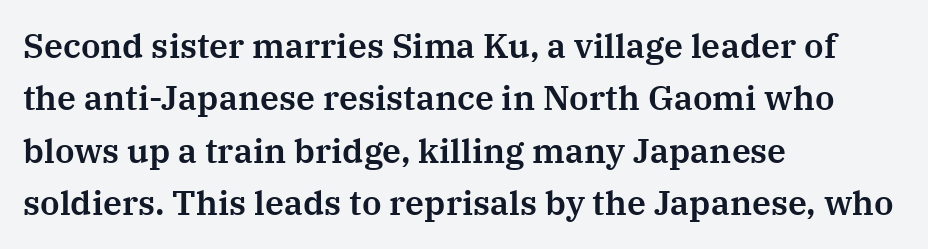
Q: Is the text italic (slanted)? A: No, it is upright.
Q: Is the typeface a serif or a sans-serif typeface? A: Serif.
Q: Is the text underlined? A: No.
Q: How is the paragraph aligned? A: Left-aligned.
Q: Is the spacing between letters normal or unusually wide? A: Normal.
Q: Is the spacing between lines tight, normal or loose? A: Normal.
Q: Width (condensed, normal, or wide)? A: Normal.
Q: Stroke contrast? A: Medium.
Q: x-height? A: Medium.
Q: Monospaced? A: No.
